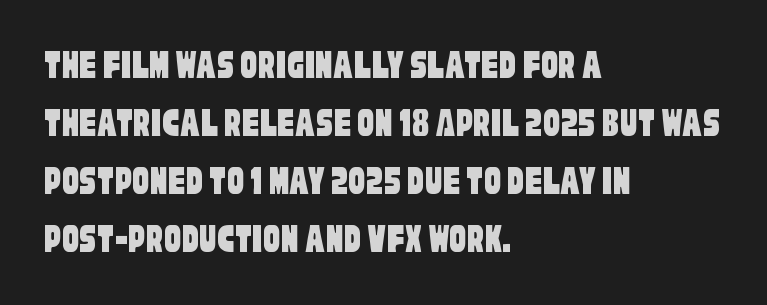
The image shows 42 px condensed sans-serif type; set left-aligned, normal line spacing (1.38x), normal letter spacing, not underlined; low stroke contrast and a large x-height.
